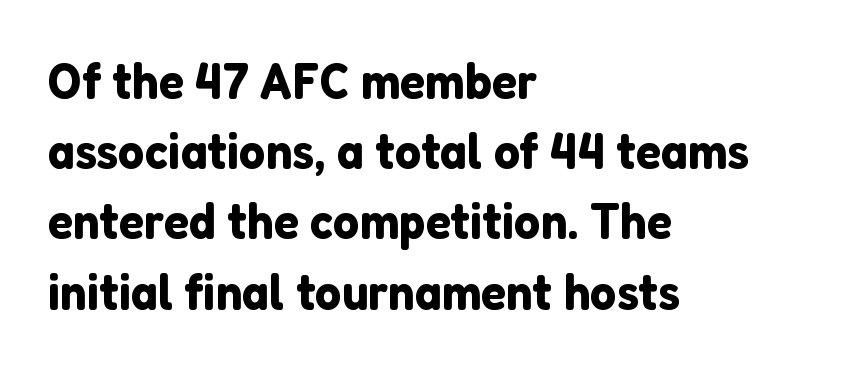
{"serif": "no", "italic": "no", "width": "normal", "stroke_contrast": "low", "x_height": "medium", "monospaced": "no", "underline": "no", "align": "left", "line_spacing": "normal", "line_spacing_ratio": 1.35, "letter_spacing": "normal", "letter_spacing_em": 0.0, "glyph_px": 52}
